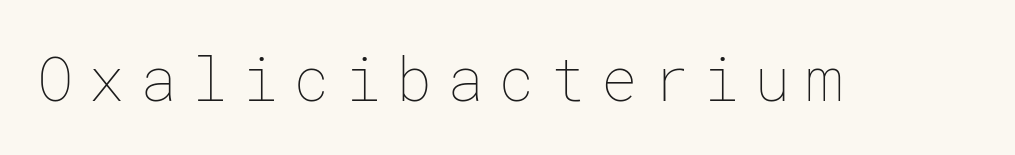
Q: Is the text bold? A: No.
Q: Is the text italic (slanted)? A: No, it is upright.
Q: Is the text underlined? A: No.
Q: Is the spacing between letters normal or unusually wide? A: Unusually wide.
Q: Width (condensed, normal, or wide)? A: Normal.
Q: Stroke contrast? A: Low.
Q: x-height? A: Medium.
